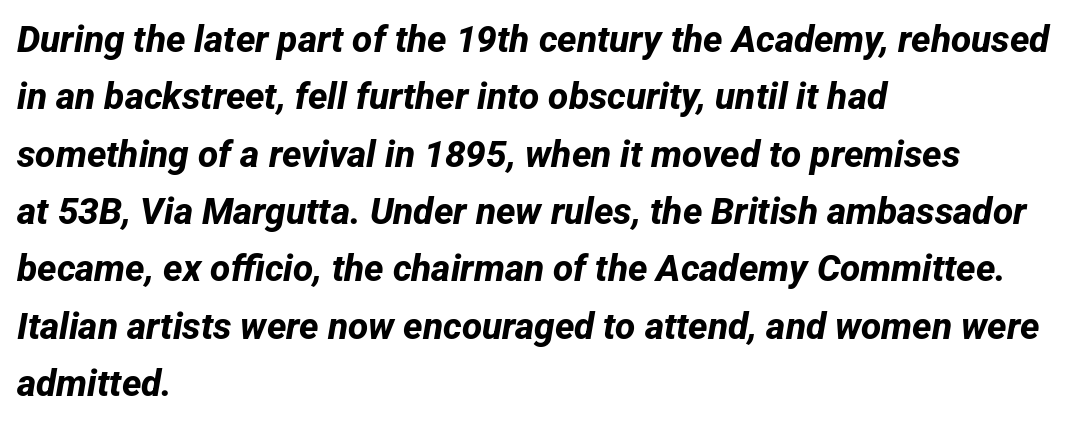
{"serif": "no", "bold": "yes", "weight": "bold", "width": "normal", "stroke_contrast": "low", "x_height": "medium", "monospaced": "no", "underline": "no", "align": "left", "line_spacing": "normal", "line_spacing_ratio": 1.55, "letter_spacing": "normal", "letter_spacing_em": 0.0, "glyph_px": 37}
